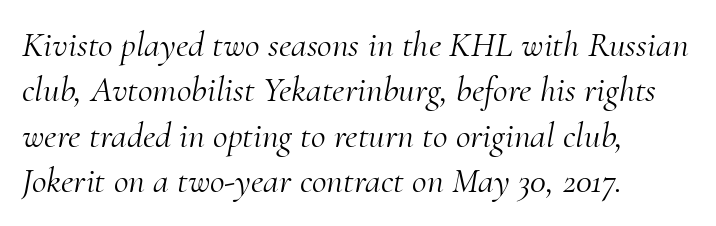
Q: Is the text bold? A: No.
Q: Is the text italic (slanted)? A: Yes, it leans right by about 10 degrees.
Q: Is the typeface a serif or a sans-serif typeface? A: Serif.
Q: Is the text underlined? A: No.
Q: How is the paragraph aligned? A: Left-aligned.
Q: Is the spacing between letters normal or unusually wide? A: Normal.
Q: Is the spacing between lines tight, normal or loose? A: Normal.
Q: Width (condensed, normal, or wide)? A: Normal.
Q: Stroke contrast? A: Medium.
Q: x-height? A: Small.
Q: Monospaced? A: No.
